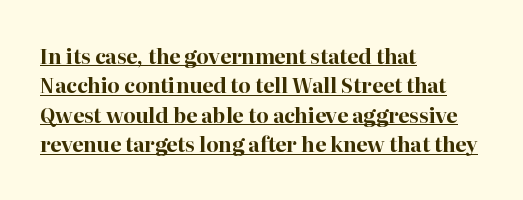
Horizontal alignment here is leftward, the default for most running prose. The passage shown is underscored from start to finish. This is roman type, the default non-slanted kind. The type is set solid horizontally, with unmodified tracking.
